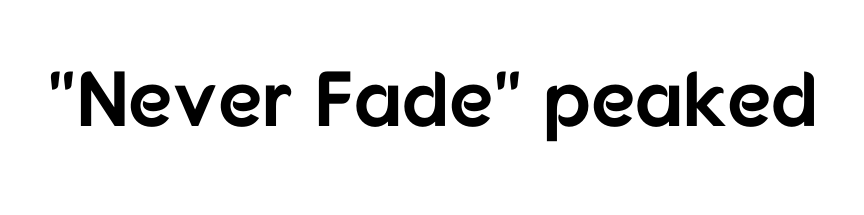
Q: Is the text bold? A: Yes.
Q: Is the text italic (slanted)? A: No, it is upright.
Q: Is the typeface a serif or a sans-serif typeface? A: Sans-serif.
Q: Is the text underlined? A: No.
Q: Is the spacing between letters normal or unusually wide? A: Normal.
Q: Width (condensed, normal, or wide)? A: Normal.
Q: Stroke contrast? A: Low.
Q: x-height? A: Medium.
Q: Monospaced? A: No.
